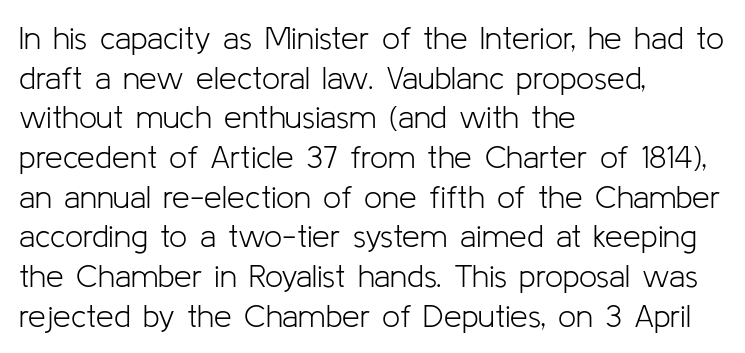
Q: Is the text bold? A: No.
Q: Is the text italic (slanted)? A: No, it is upright.
Q: Is the typeface a serif or a sans-serif typeface? A: Sans-serif.
Q: Is the text underlined? A: No.
Q: How is the paragraph aligned? A: Left-aligned.
Q: Is the spacing between letters normal or unusually wide? A: Normal.
Q: Width (condensed, normal, or wide)? A: Normal.
Q: Stroke contrast? A: Low.
Q: x-height? A: Medium.
Q: Monospaced? A: No.
